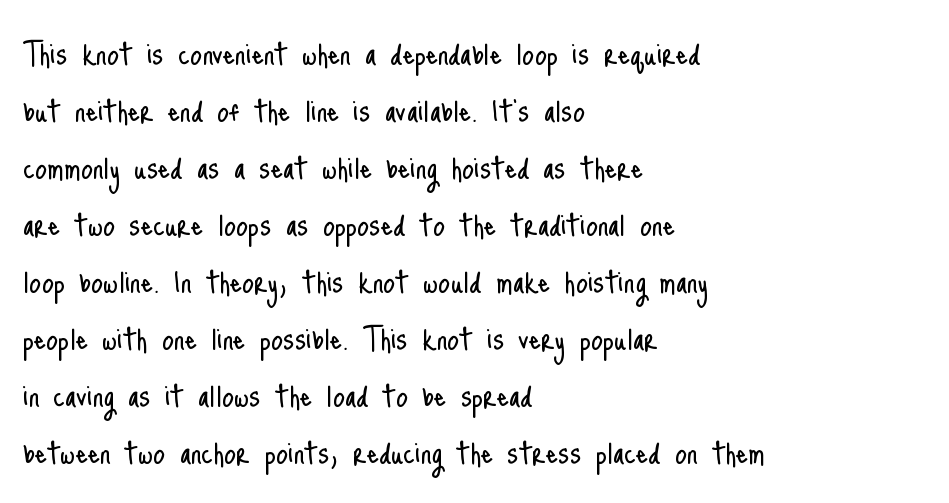
Q: Is the text bold? A: No.
Q: Is the text italic (slanted)? A: No, it is upright.
Q: Is the typeface a serif or a sans-serif typeface? A: Sans-serif.
Q: Is the text underlined? A: No.
Q: How is the paragraph aligned? A: Left-aligned.
Q: Is the spacing between letters normal or unusually wide? A: Normal.
Q: Is the spacing between lines tight, normal or loose? A: Normal.
Q: Width (condensed, normal, or wide)? A: Condensed.
Q: Stroke contrast? A: Low.
Q: x-height? A: Small.
Q: Monospaced? A: No.
